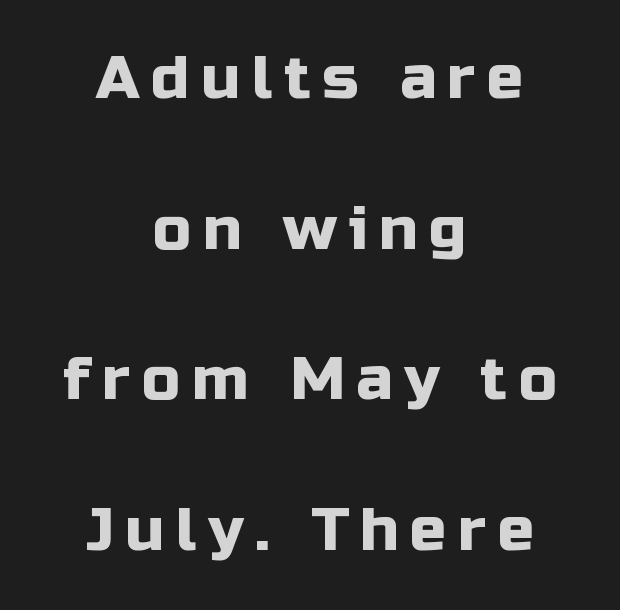
The image shows 61 px sans-serif type, upright; set centered, loose line spacing (2.47x), not underlined; low stroke contrast and a medium x-height.
